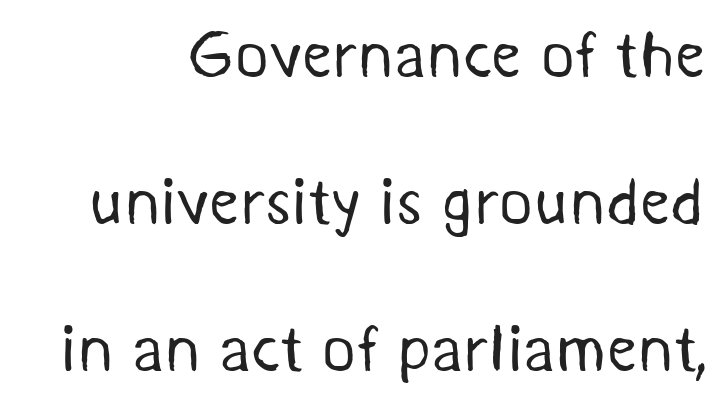
Q: Is the text bold? A: No.
Q: Is the typeface a serif or a sans-serif typeface? A: Sans-serif.
Q: Is the text underlined? A: No.
Q: How is the paragraph aligned? A: Right-aligned.
Q: Is the spacing between letters normal or unusually wide? A: Normal.
Q: Is the spacing between lines tight, normal or loose? A: Loose.
Q: Width (condensed, normal, or wide)? A: Normal.
Q: Stroke contrast? A: Medium.
Q: x-height? A: Medium.
Q: Monospaced? A: No.
